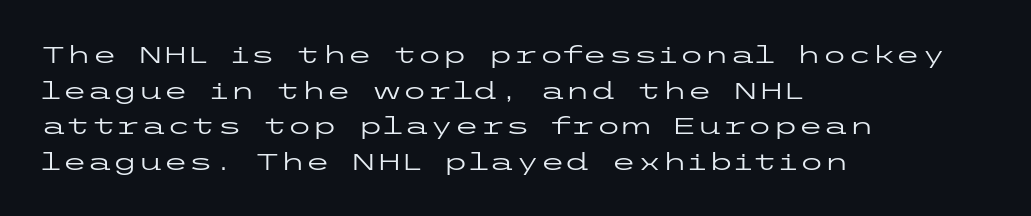
The image shows 23 px text type, upright; set left-aligned, normal line spacing (1.55x), normal letter spacing, not underlined.
